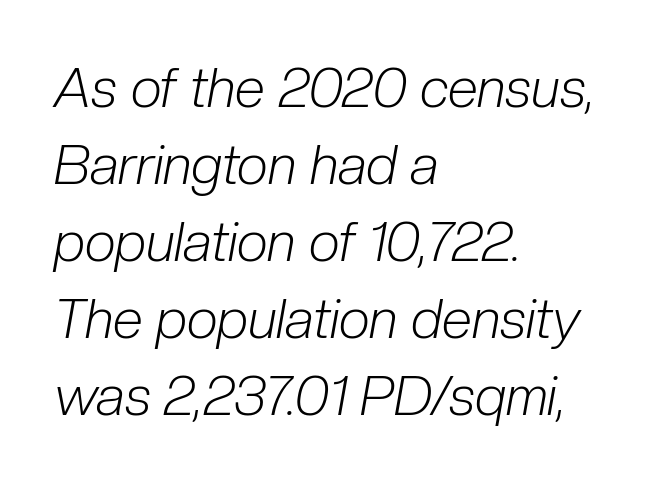
{"italic": "yes", "lean": "right", "slant_degrees": 10, "bold": "no", "weight": "light", "width": "condensed", "stroke_contrast": "low", "x_height": "medium", "monospaced": "no", "underline": "no", "align": "left", "line_spacing": "normal", "line_spacing_ratio": 1.4, "letter_spacing": "normal", "letter_spacing_em": 0.0, "glyph_px": 55}
